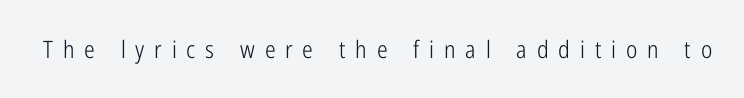
Q: Is the text bold? A: No.
Q: Is the text italic (slanted)? A: No, it is upright.
Q: Is the text underlined? A: No.
Q: Is the spacing between letters normal or unusually wide? A: Unusually wide.
